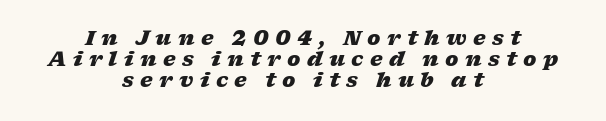
The image shows 20 px bold type, italic (leaning right); set centered, tight line spacing (1.05x), unusually wide letter spacing (+0.32 em), not underlined.
